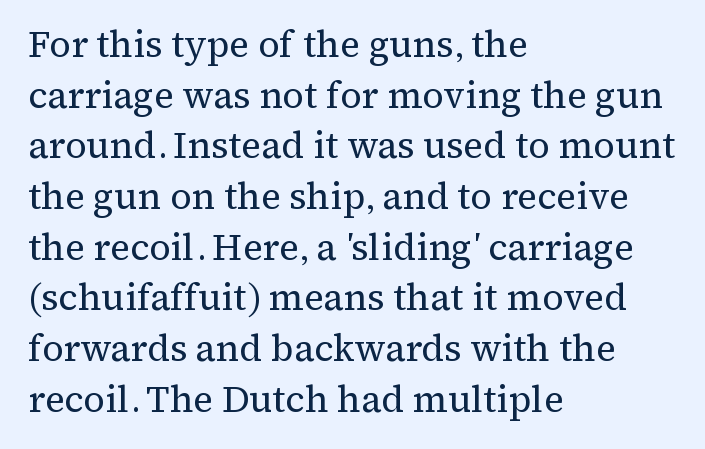
{"serif": "yes", "italic": "no", "bold": "no", "weight": "regular", "width": "normal", "stroke_contrast": "medium", "x_height": "medium", "monospaced": "no", "underline": "no", "align": "left", "line_spacing": "normal", "line_spacing_ratio": 1.37, "letter_spacing": "normal", "letter_spacing_em": 0.0, "glyph_px": 37}
